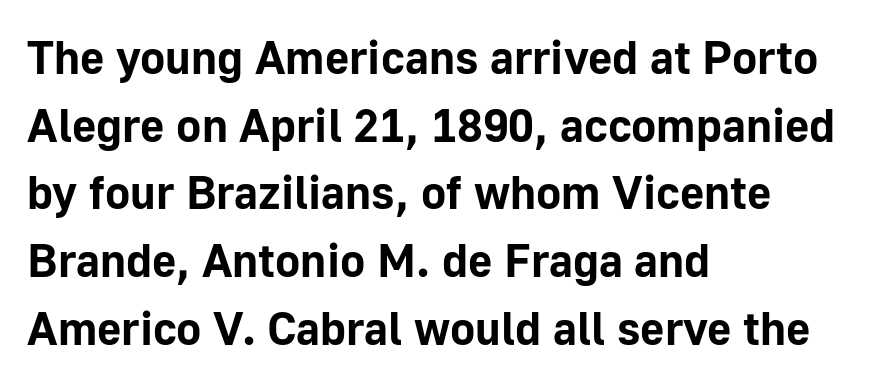
The letters advance in unequal steps, a hallmark of proportional type. Rows of type keep a routine distance in the vertical direction. As a designer I'd log this as weight 700, bold. Compared with a centered layout, this one pins lines to the left instead. The type is set solid horizontally, with unmodified tracking.
